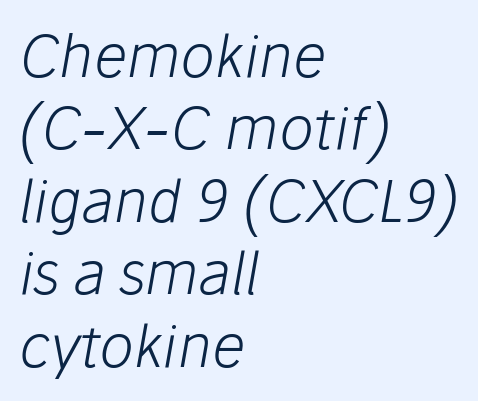
Q: Is the text bold? A: No.
Q: Is the text italic (slanted)? A: Yes, it leans right by about 10 degrees.
Q: Is the text underlined? A: No.
Q: How is the paragraph aligned? A: Left-aligned.
Q: Is the spacing between letters normal or unusually wide? A: Normal.
Q: Is the spacing between lines tight, normal or loose? A: Normal.
Q: Width (condensed, normal, or wide)? A: Normal.
Q: Stroke contrast? A: Low.
Q: x-height? A: Medium.
Q: Monospaced? A: No.
